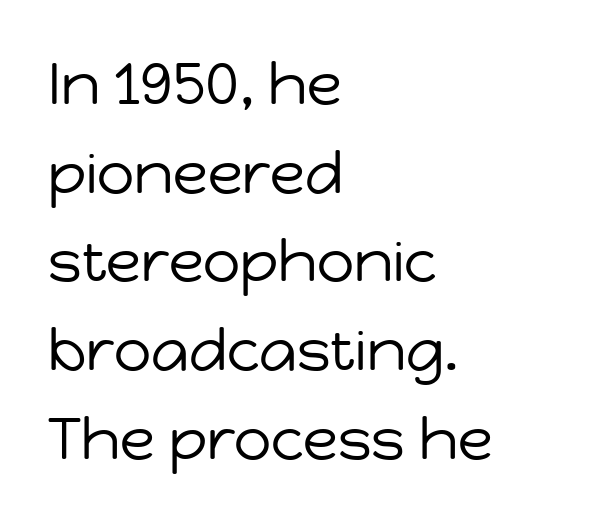
This sample uses plain, unmodified letter spacing. The weight would be labelled regular, book, light, or lighter still. Reading down the block, your eye returns to a fixed left position each line. No italicization has been applied; the sample stays upright. Underline: absent.
